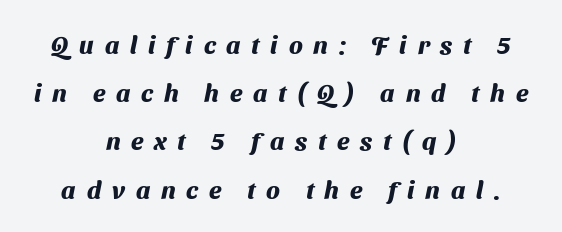
{"bold": "yes", "underline": "no", "align": "center", "line_spacing": "loose", "line_spacing_ratio": 1.93, "letter_spacing": "wide", "letter_spacing_em": 0.43, "glyph_px": 25}
